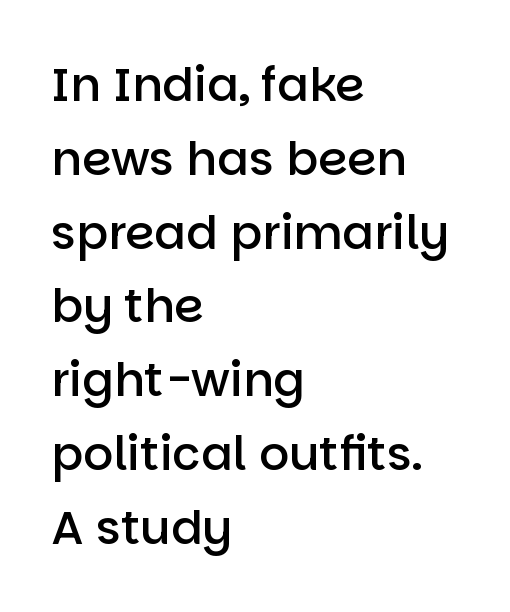
{"serif": "no", "italic": "no", "bold": "semi", "weight": "semibold", "width": "normal", "stroke_contrast": "low", "x_height": "large", "monospaced": "no", "underline": "no", "align": "left", "line_spacing": "normal", "line_spacing_ratio": 1.57, "letter_spacing": "normal", "letter_spacing_em": 0.0, "glyph_px": 47}
